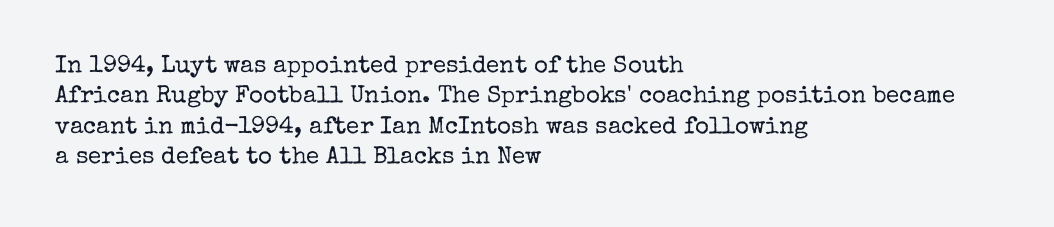
{"italic": "no", "bold": "no", "underline": "no", "align": "left", "line_spacing": "normal", "line_spacing_ratio": 1.27, "letter_spacing": "normal", "letter_spacing_em": 0.0, "glyph_px": 24}
